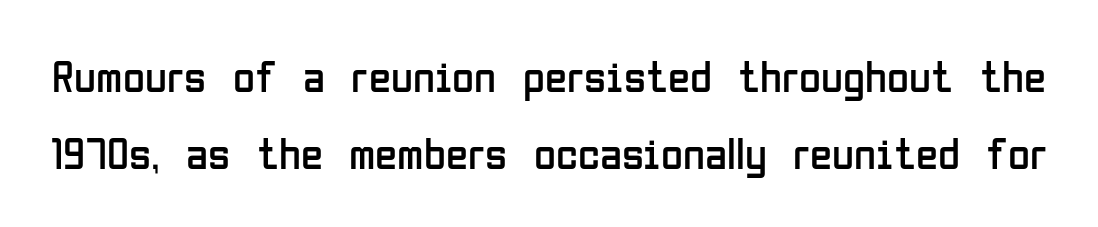
Q: Is the text bold? A: No.
Q: Is the text italic (slanted)? A: No, it is upright.
Q: Is the typeface a serif or a sans-serif typeface? A: Sans-serif.
Q: Is the text underlined? A: No.
Q: Is the spacing between letters normal or unusually wide? A: Normal.
Q: Width (condensed, normal, or wide)? A: Condensed.
Q: Stroke contrast? A: Low.
Q: x-height? A: Medium.
Q: Monospaced? A: No.
